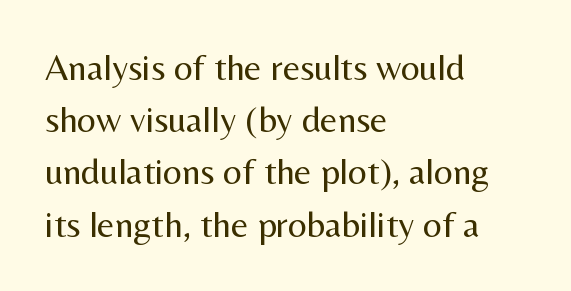
The passage shown is typed in a proportional face where columns would drift. Vertical stems look standard width or narrower in stroke. Successive baselines arrive at the customary interval. Any mark beneath the type? The region is blank.
